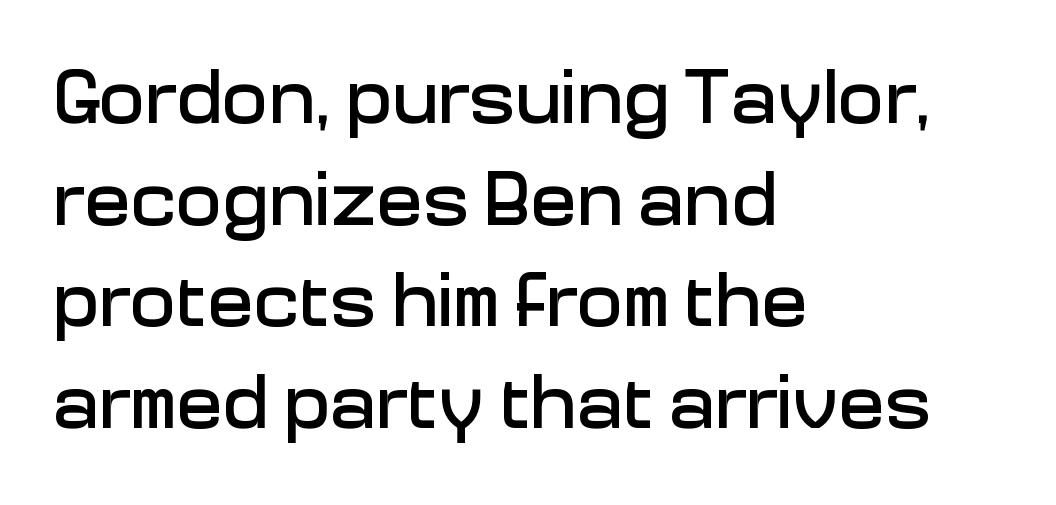
The image shows 77 px sans-serif type, upright; set left-aligned, normal line spacing (1.32x), normal letter spacing, not underlined; low stroke contrast and a medium x-height.
